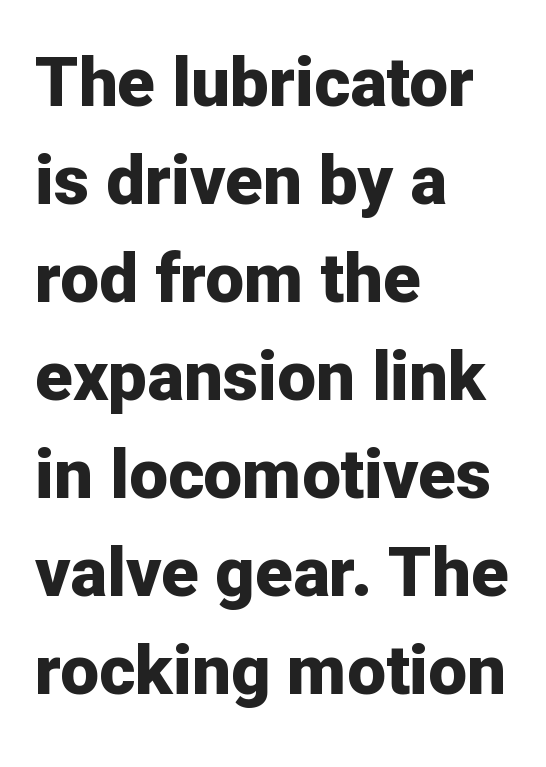
Q: Is the text bold? A: Yes.
Q: Is the text italic (slanted)? A: No, it is upright.
Q: Is the typeface a serif or a sans-serif typeface? A: Sans-serif.
Q: Is the text underlined? A: No.
Q: How is the paragraph aligned? A: Left-aligned.
Q: Is the spacing between letters normal or unusually wide? A: Normal.
Q: Is the spacing between lines tight, normal or loose? A: Normal.
Q: Width (condensed, normal, or wide)? A: Normal.
Q: Stroke contrast? A: Low.
Q: x-height? A: Medium.
Q: Monospaced? A: No.
